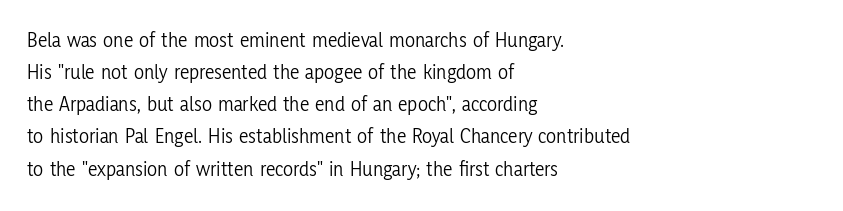
Q: Is the text bold? A: No.
Q: Is the text italic (slanted)? A: No, it is upright.
Q: Is the text underlined? A: No.
Q: How is the paragraph aligned? A: Left-aligned.
Q: Is the spacing between letters normal or unusually wide? A: Normal.
Q: Is the spacing between lines tight, normal or loose? A: Normal.
